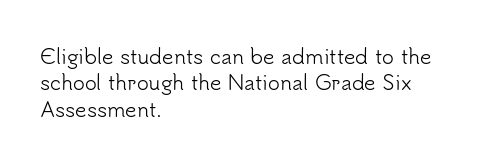
The image shows 20 px text type, upright; set left-aligned, normal line spacing (1.32x), normal letter spacing, not underlined.
